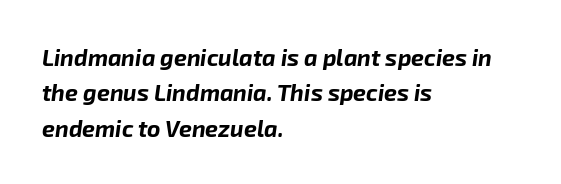
{"italic": "yes", "lean": "right", "slant_degrees": 8, "bold": "yes", "underline": "no", "align": "left", "line_spacing": "normal", "line_spacing_ratio": 1.54, "letter_spacing": "normal", "letter_spacing_em": 0.0, "glyph_px": 23}
